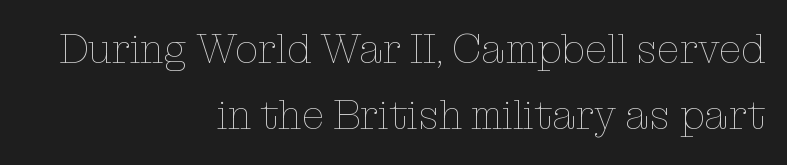
The image shows 41 px thin type, upright; set right-aligned, normal line spacing (1.62x), normal letter spacing, not underlined; low stroke contrast and a medium x-height.
